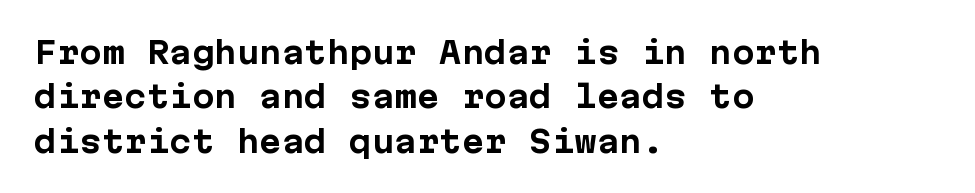
The image shows 30 px bold sans-serif type, upright; set left-aligned, normal line spacing (1.48x), normal letter spacing, not underlined; low stroke contrast and a medium x-height.
